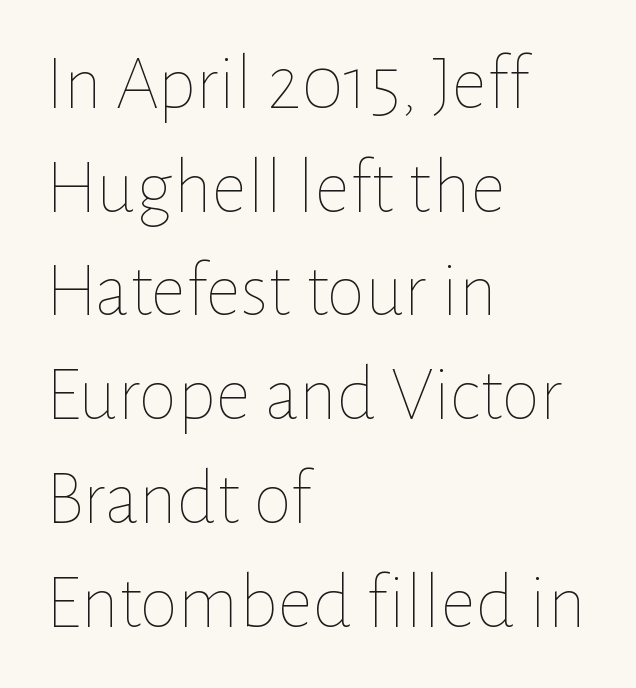
Q: Is the text bold? A: No.
Q: Is the text italic (slanted)? A: No, it is upright.
Q: Is the text underlined? A: No.
Q: How is the paragraph aligned? A: Left-aligned.
Q: Is the spacing between letters normal or unusually wide? A: Normal.
Q: Is the spacing between lines tight, normal or loose? A: Normal.
Q: Width (condensed, normal, or wide)? A: Normal.
Q: Stroke contrast? A: Low.
Q: x-height? A: Medium.
Q: Monospaced? A: No.
